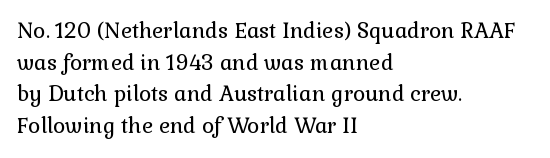
{"italic": "no", "bold": "no", "underline": "no", "align": "left", "line_spacing": "normal", "line_spacing_ratio": 1.51, "letter_spacing": "normal", "letter_spacing_em": 0.0, "glyph_px": 21}
